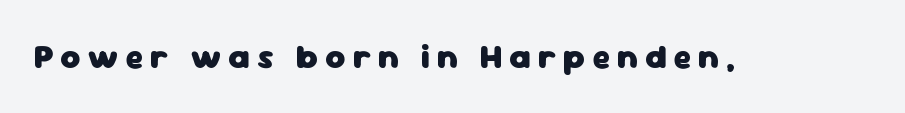
The image shows 34 px heavy sans-serif type, upright; set unusually wide letter spacing (+0.2 em), not underlined; low stroke contrast and a medium x-height.
